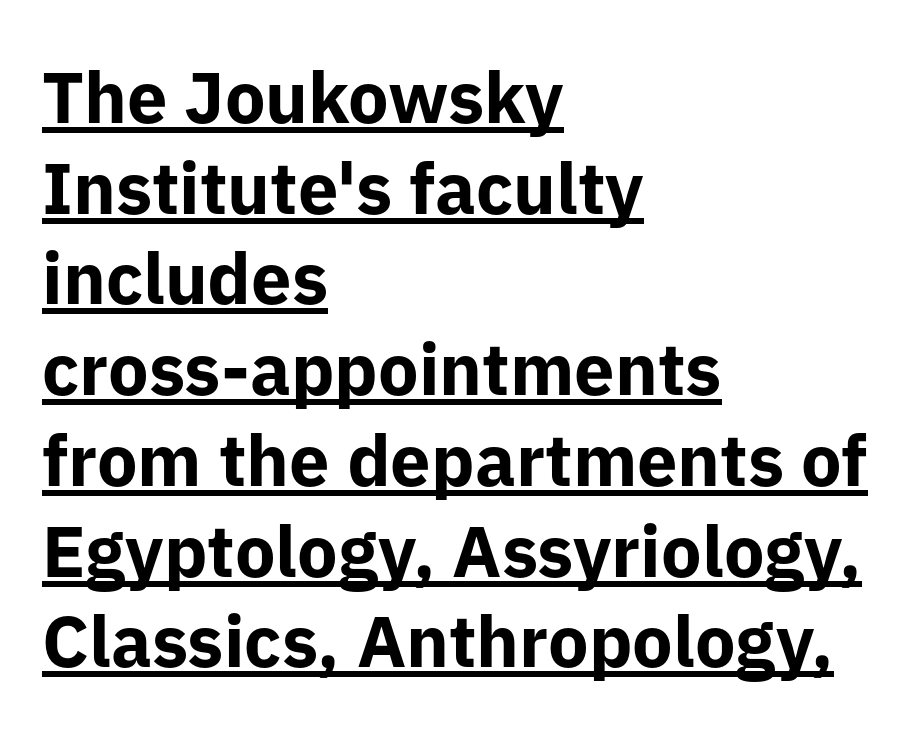
{"serif": "no", "italic": "no", "bold": "yes", "weight": "bold", "width": "normal", "stroke_contrast": "low", "x_height": "medium", "monospaced": "no", "underline": "yes", "align": "left", "line_spacing": "normal", "line_spacing_ratio": 1.26, "letter_spacing": "normal", "letter_spacing_em": 0.0, "glyph_px": 72}
